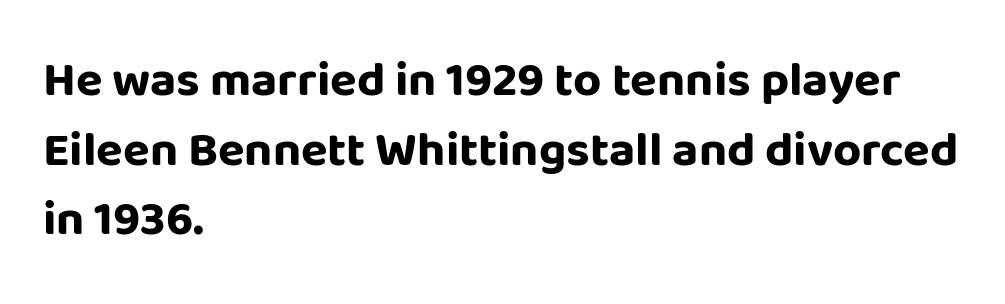
The image shows 49 px bold sans-serif type, upright; set left-aligned, normal line spacing (1.42x), normal letter spacing, not underlined; low stroke contrast and a large x-height.
